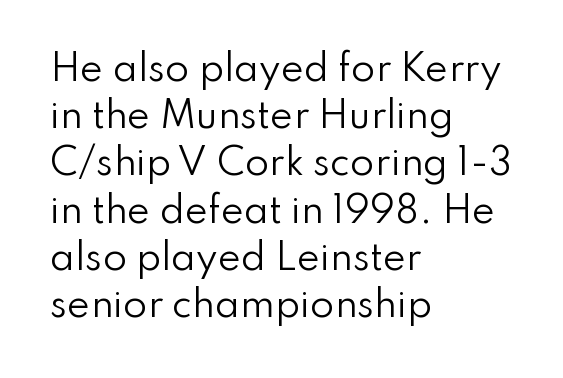
Descenders are the only things crossing below the line. How are the letters spaced? Ordinarily, with no added tracking. The typesetting does not lean heavy: it is not bold. You can tell from the bare stems that sans-serif type was used.
